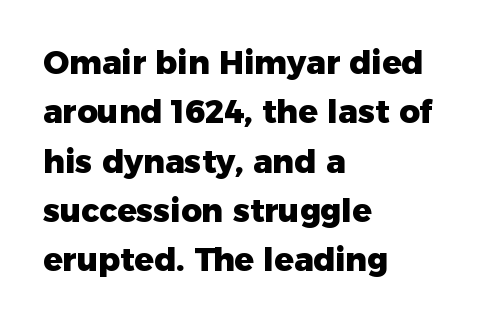
This is roman type, the default non-slanted kind. The letters sit at their default tracking, neither squeezed nor spread. Glance below the letters and you will spot only blank space. Does the type have serifs? No, each stem ends abruptly. What's the leading like? Ordinary, nothing unusual.
